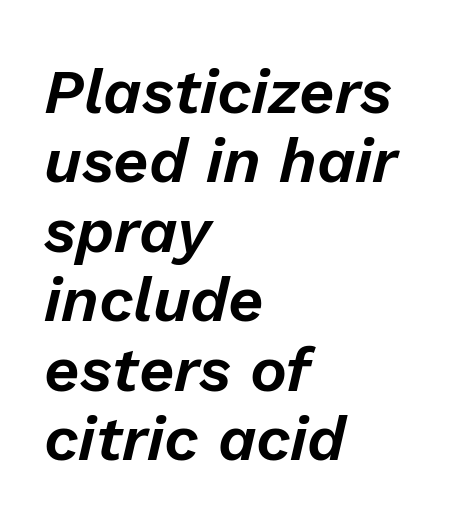
Do the characters align in a grid? No, the font is proportional. Short and long lines alike share a common starting point at left. Notice how descenders almost collide with the ascenders below — that's tight leading. The font's italic variant was chosen for this text. This sample uses plain, unmodified letter spacing. Quick note: underline off.
